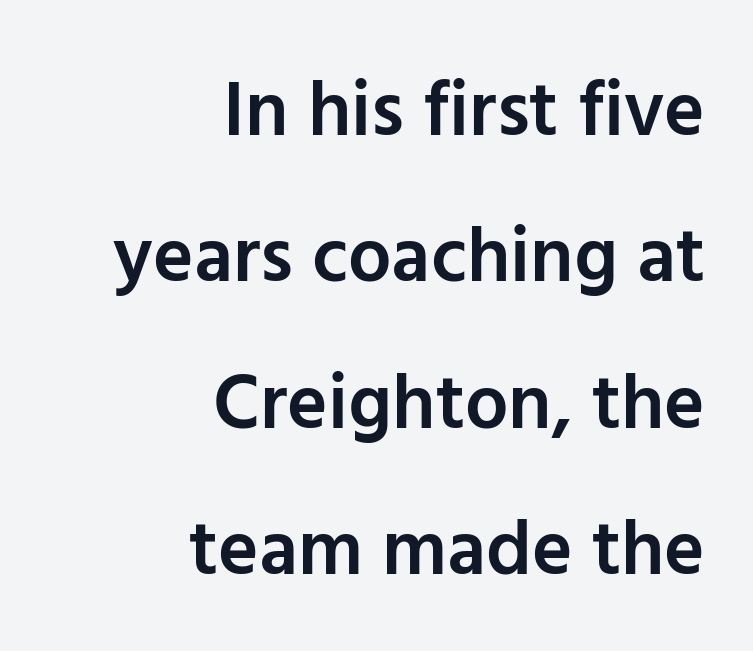
This rendering employs a face without finishing strokes, i.e., a sans-serif. Vertically, the passage feels expansive, rows floating well apart. These words are printed semibold, heavier than regular yet not bold. This rendering uses right alignment, leaving the left contour irregular.
